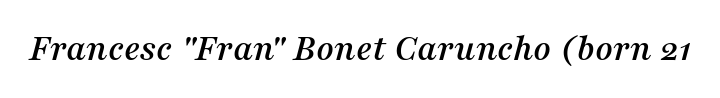
The passage shown is typed in a proportional face where columns would drift. When letters slant like this, we call the style italic. Spacing between characters is what you'd get straight out of the box. Are there feet on the stems? There are — it's a serif.
